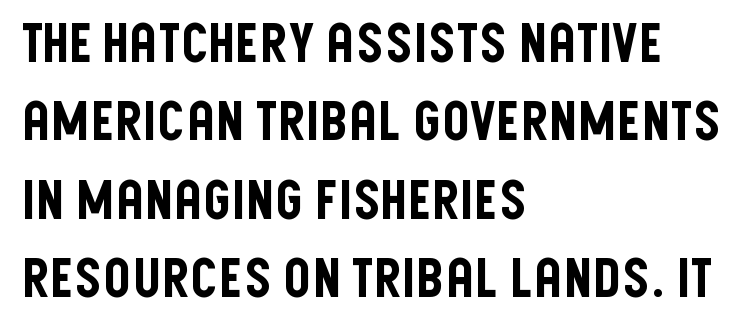
Only glyphs here, with clear space below each row. Students, observe: this is what conventionally led text looks like. The axis of the letterforms is exactly vertical. You could call the tracking neutral — neither tight nor loose. These lines are rendered in a variable-pitch font.
